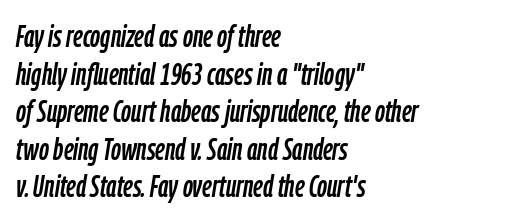
{"italic": "yes", "lean": "right", "slant_degrees": 9, "width": "condensed", "stroke_contrast": "low", "x_height": "medium", "monospaced": "no", "underline": "no", "align": "left", "line_spacing_ratio": 1.21, "letter_spacing": "normal", "letter_spacing_em": 0.0, "glyph_px": 31}
